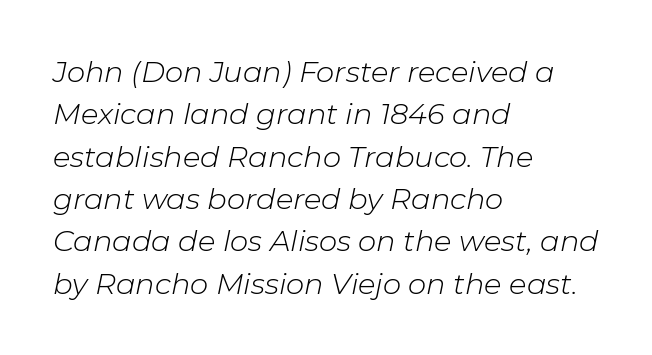
Q: Is the text bold? A: No.
Q: Is the text italic (slanted)? A: Yes, it leans right by about 11 degrees.
Q: Is the text underlined? A: No.
Q: How is the paragraph aligned? A: Left-aligned.
Q: Is the spacing between letters normal or unusually wide? A: Normal.
Q: Is the spacing between lines tight, normal or loose? A: Normal.
Q: Width (condensed, normal, or wide)? A: Normal.
Q: Stroke contrast? A: Low.
Q: x-height? A: Medium.
Q: Monospaced? A: No.
